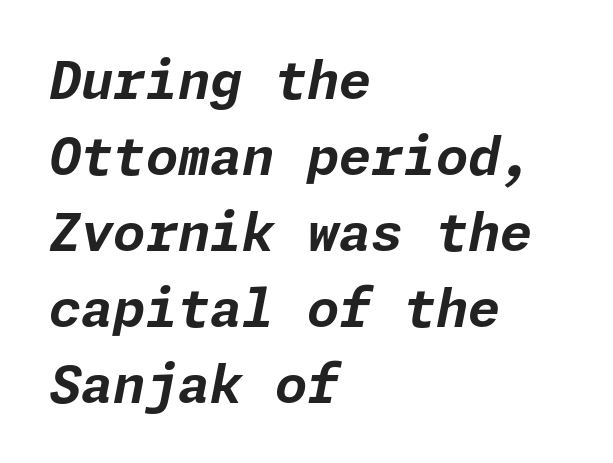
Nothing unusual about the tracking: characters are spaced as the font intends. Is the type slanted? Yes — the strokes lean at a clear angle. The letters are bold, with thick, heavy strokes. Does the leading feel generous? No, just average. Notice how the passage keeps a crisp vertical edge on the left only.
